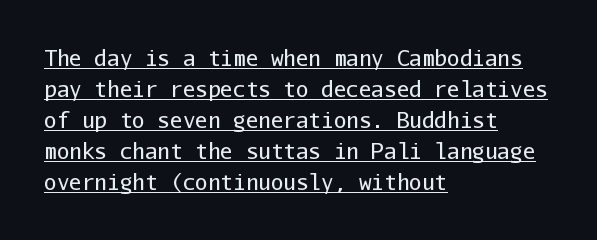
The image shows 21 px text type, upright; set left-aligned, normal line spacing (1.48x), normal letter spacing, underlined.
